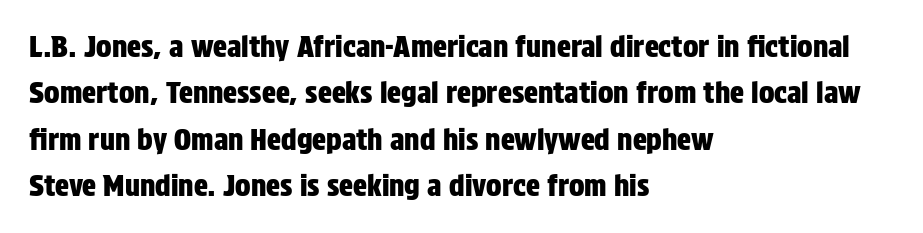
Q: Is the text italic (slanted)? A: No, it is upright.
Q: Is the typeface a serif or a sans-serif typeface? A: Sans-serif.
Q: Is the text underlined? A: No.
Q: How is the paragraph aligned? A: Left-aligned.
Q: Is the spacing between letters normal or unusually wide? A: Normal.
Q: Is the spacing between lines tight, normal or loose? A: Normal.
Q: Width (condensed, normal, or wide)? A: Condensed.
Q: Stroke contrast? A: Low.
Q: x-height? A: Large.
Q: Monospaced? A: No.
